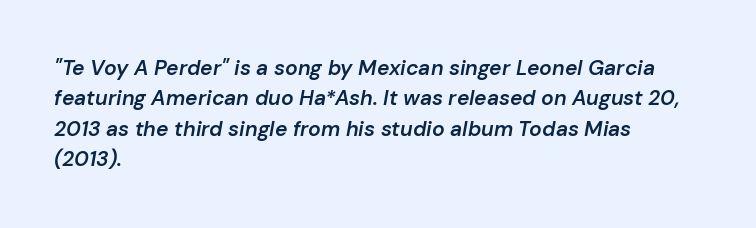
{"italic": "yes", "lean": "right", "slant_degrees": 10, "bold": "semi", "underline": "no", "align": "left", "line_spacing": "normal", "line_spacing_ratio": 1.45, "letter_spacing": "normal", "letter_spacing_em": 0.0, "glyph_px": 21}
